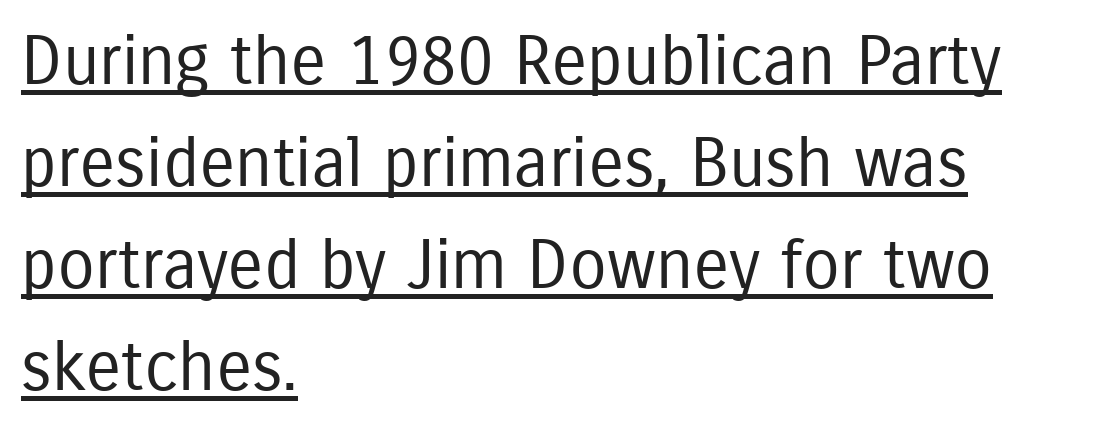
Line beginnings align vertically; line endings do not. Here the glyphs are tracked normally, forming tight word shapes. Is there any slant? The stems are plumb. The passage shown is underscored from start to finish.
